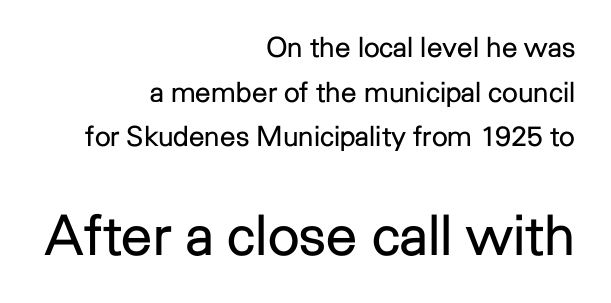
Q: Is the text bold? A: No.
Q: Is the text italic (slanted)? A: No, it is upright.
Q: Is the typeface a serif or a sans-serif typeface? A: Sans-serif.
Q: Is the text underlined? A: No.
Q: How is the paragraph aligned? A: Right-aligned.
Q: Is the spacing between letters normal or unusually wide? A: Normal.
Q: Is the spacing between lines tight, normal or loose? A: Normal.
Q: Which block of text is set in a larger size, the first (top) or the second (bottom)? A: The second (bottom) one.
Q: Width (condensed, normal, or wide)? A: Normal.
Q: Stroke contrast? A: Low.
Q: x-height? A: Medium.
Q: Monospaced? A: No.
